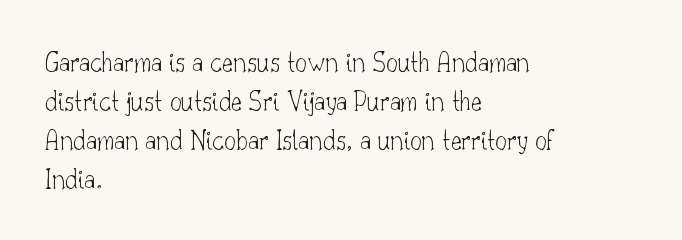
Reading down the column, the eye jumps a familiar distance to each next line. Character widths vary here, with narrow letters taking less room than wide ones. To sum up the face: it has serifs. Is there any slant? The stems are plumb. Decoration check: the copy has no underline. The strokes are not fattened; the text isn't bold.
